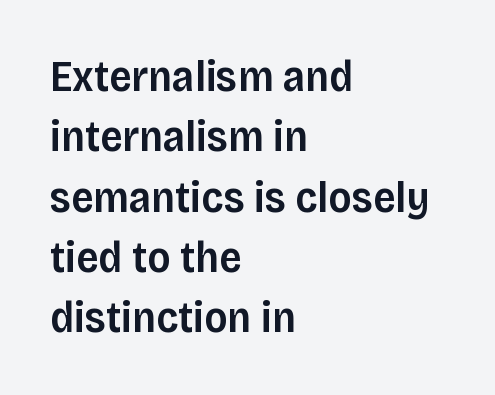
Q: Is the text bold? A: Semi-bold.
Q: Is the text italic (slanted)? A: No, it is upright.
Q: Is the typeface a serif or a sans-serif typeface? A: Sans-serif.
Q: Is the text underlined? A: No.
Q: How is the paragraph aligned? A: Left-aligned.
Q: Is the spacing between letters normal or unusually wide? A: Normal.
Q: Is the spacing between lines tight, normal or loose? A: Normal.
Q: Width (condensed, normal, or wide)? A: Normal.
Q: Stroke contrast? A: Low.
Q: x-height? A: Large.
Q: Monospaced? A: No.
